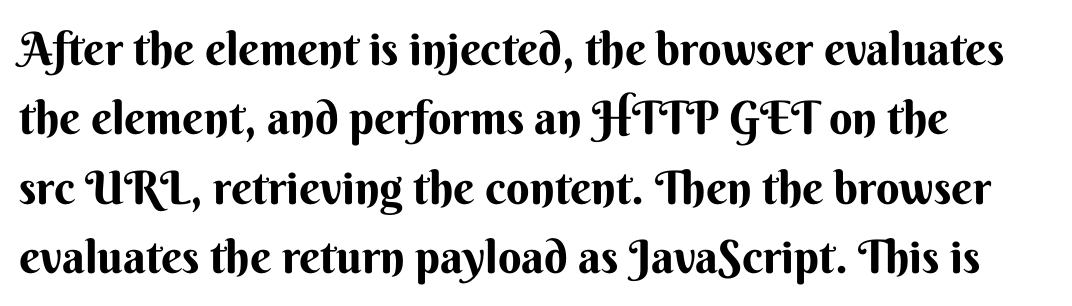
The rows are spaced the way most documents space them. Pretty heavy lettering here — definitely bold. This sample has the flowing, uneven cadence of proportional lettering. The area under the type is left untouched. In terms of posture, this sample is upright. The face used here is a sans, in the tradition of grotesques and geometrics.
